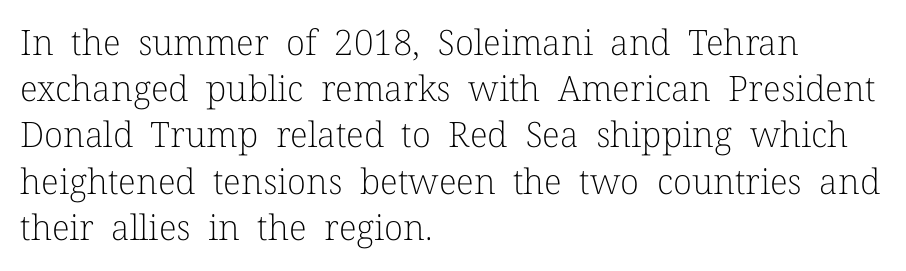
Q: Is the text bold? A: No.
Q: Is the text italic (slanted)? A: No, it is upright.
Q: Is the typeface a serif or a sans-serif typeface? A: Serif.
Q: Is the text underlined? A: No.
Q: How is the paragraph aligned? A: Left-aligned.
Q: Is the spacing between letters normal or unusually wide? A: Normal.
Q: Is the spacing between lines tight, normal or loose? A: Normal.
Q: Width (condensed, normal, or wide)? A: Normal.
Q: Stroke contrast? A: Low.
Q: x-height? A: Medium.
Q: Monospaced? A: No.
